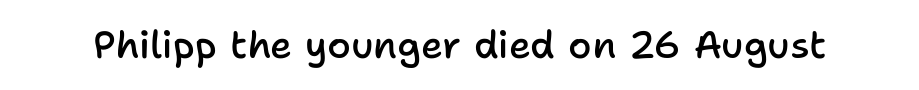
Q: Is the text bold? A: Semi-bold.
Q: Is the text italic (slanted)? A: No, it is upright.
Q: Is the typeface a serif or a sans-serif typeface? A: Sans-serif.
Q: Is the text underlined? A: No.
Q: Is the spacing between letters normal or unusually wide? A: Normal.
Q: Width (condensed, normal, or wide)? A: Normal.
Q: Stroke contrast? A: Low.
Q: x-height? A: Medium.
Q: Monospaced? A: No.
